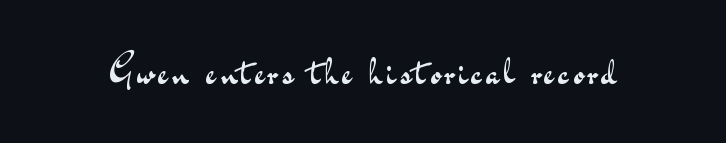
Decoration check: the copy has no underline. Unlike a traditional serif, this face leaves its strokes unadorned. Note the varied advance widths — an 'i' is clearly narrower than an 'm'. On a weight scale, this lands at 450 or below.
